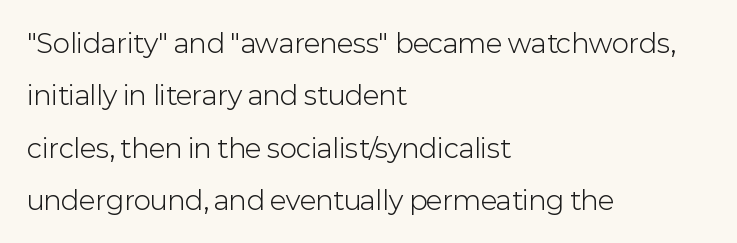
Q: Is the text bold? A: No.
Q: Is the text italic (slanted)? A: No, it is upright.
Q: Is the text underlined? A: No.
Q: How is the paragraph aligned? A: Left-aligned.
Q: Is the spacing between letters normal or unusually wide? A: Normal.
Q: Is the spacing between lines tight, normal or loose? A: Loose.
